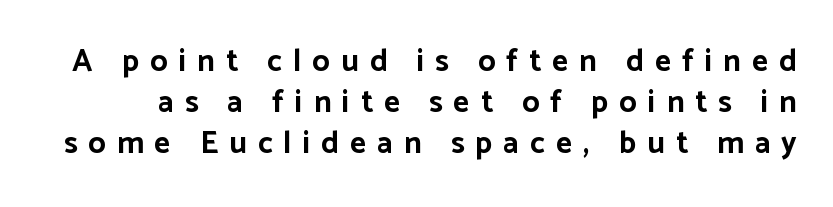
{"serif": "no", "italic": "no", "bold": "yes", "weight": "bold", "width": "normal", "stroke_contrast": "low", "x_height": "medium", "monospaced": "no", "underline": "no", "line_spacing": "normal", "line_spacing_ratio": 1.33, "letter_spacing": "wide", "letter_spacing_em": 0.36, "glyph_px": 31}
